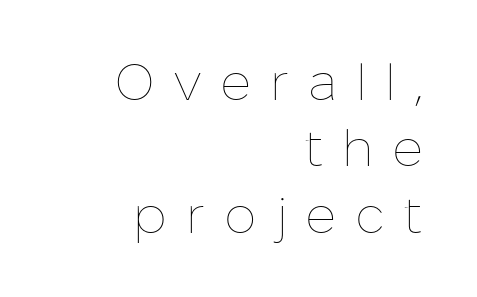
The image shows 51 px thin type, upright; set right-aligned, normal line spacing (1.3x), unusually wide letter spacing (+0.36 em), not underlined; low stroke contrast and a medium x-height.
